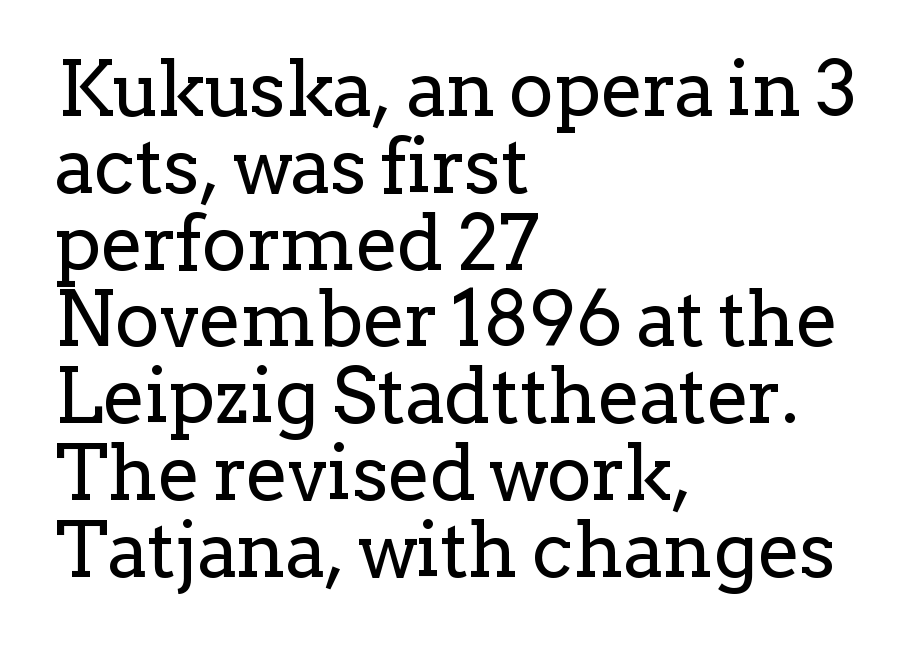
The image shows 76 px regular-weight serif type, upright; set left-aligned, tight line spacing (1.01x), normal letter spacing, not underlined; low stroke contrast and a medium x-height.
